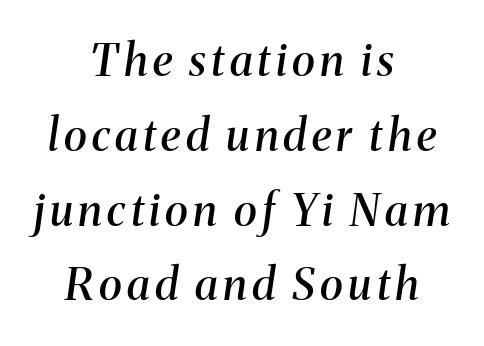
Q: Is the text bold? A: Semi-bold.
Q: Is the text italic (slanted)? A: Yes, it leans right by about 8 degrees.
Q: Is the typeface a serif or a sans-serif typeface? A: Serif.
Q: Is the text underlined? A: No.
Q: How is the paragraph aligned? A: Centered.
Q: Is the spacing between lines tight, normal or loose? A: Normal.
Q: Width (condensed, normal, or wide)? A: Normal.
Q: Stroke contrast? A: Medium.
Q: x-height? A: Medium.
Q: Monospaced? A: No.
